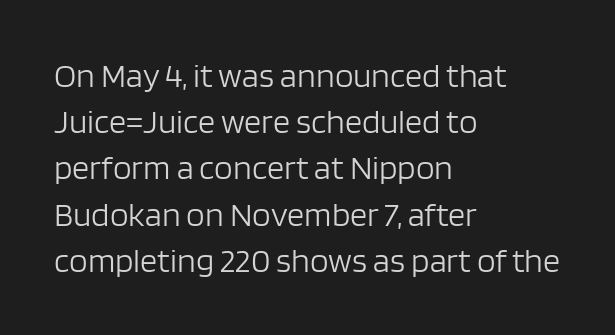
Q: Is the text bold? A: No.
Q: Is the text italic (slanted)? A: No, it is upright.
Q: Is the typeface a serif or a sans-serif typeface? A: Sans-serif.
Q: Is the text underlined? A: No.
Q: How is the paragraph aligned? A: Left-aligned.
Q: Is the spacing between letters normal or unusually wide? A: Normal.
Q: Is the spacing between lines tight, normal or loose? A: Normal.
Q: Width (condensed, normal, or wide)? A: Normal.
Q: Stroke contrast? A: Low.
Q: x-height? A: Large.
Q: Monospaced? A: No.
